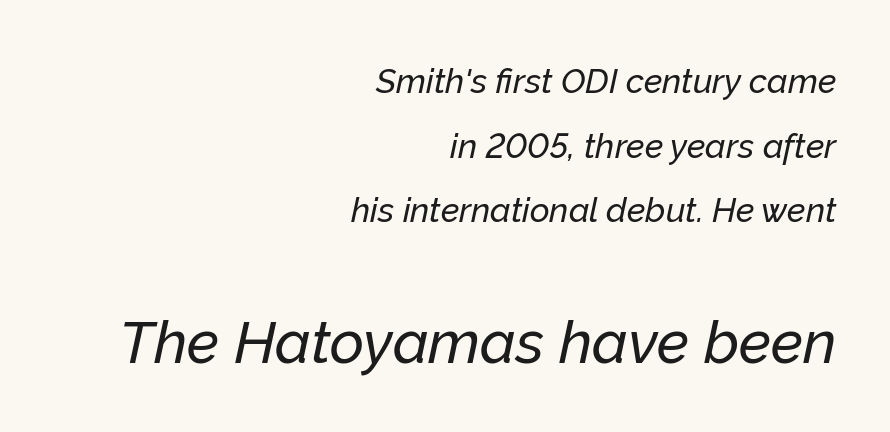
Q: Is the text italic (slanted)? A: Yes, it leans right by about 12 degrees.
Q: Is the text underlined? A: No.
Q: How is the paragraph aligned? A: Right-aligned.
Q: Is the spacing between letters normal or unusually wide? A: Normal.
Q: Is the spacing between lines tight, normal or loose? A: Loose.
Q: Which block of text is set in a larger size, the first (top) or the second (bottom)? A: The second (bottom) one.
Q: Width (condensed, normal, or wide)? A: Normal.
Q: Stroke contrast? A: Low.
Q: x-height? A: Medium.
Q: Monospaced? A: No.
